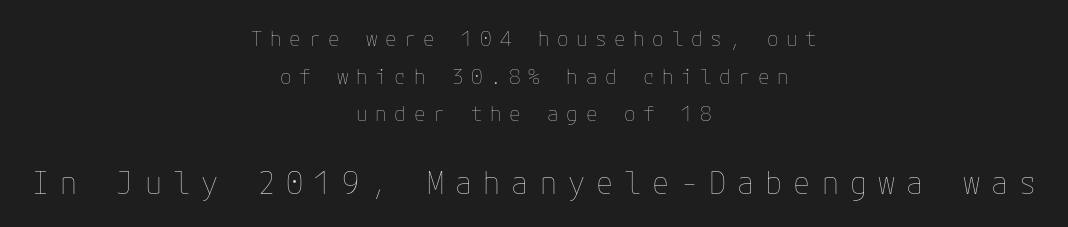
The image shows 31 px thin type, upright; set centered, line spacing 1.79x, unusually wide letter spacing (+0.36 em), not underlined; the second (bottom) block is 1.48x larger; low stroke contrast and a medium x-height.
